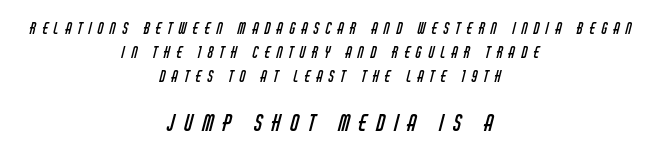
Q: Is the text bold? A: No.
Q: Is the text underlined? A: No.
Q: How is the paragraph aligned? A: Centered.
Q: Is the spacing between letters normal or unusually wide? A: Unusually wide.
Q: Is the spacing between lines tight, normal or loose? A: Normal.
Q: Which block of text is set in a larger size, the first (top) or the second (bottom)? A: The second (bottom) one.
